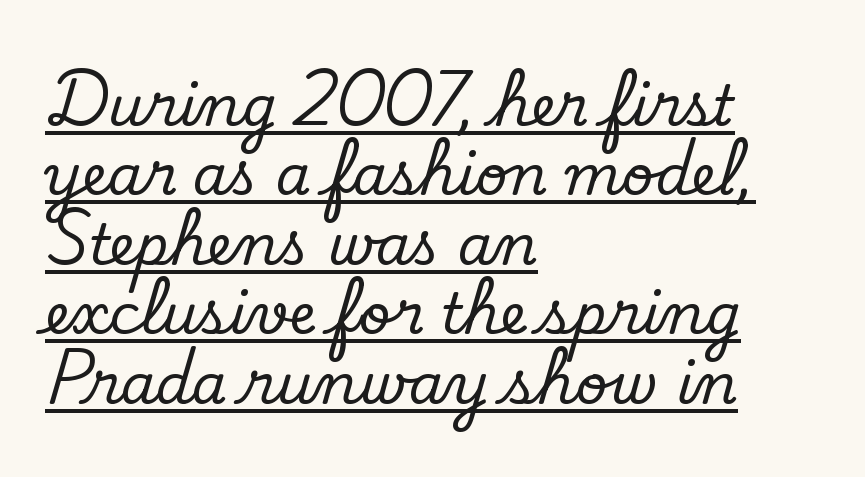
The passage shown is typeset with a serif family. The passage shown is typed in a proportional face where columns would drift. The typesetter chose a ragged-right arrangement here.
